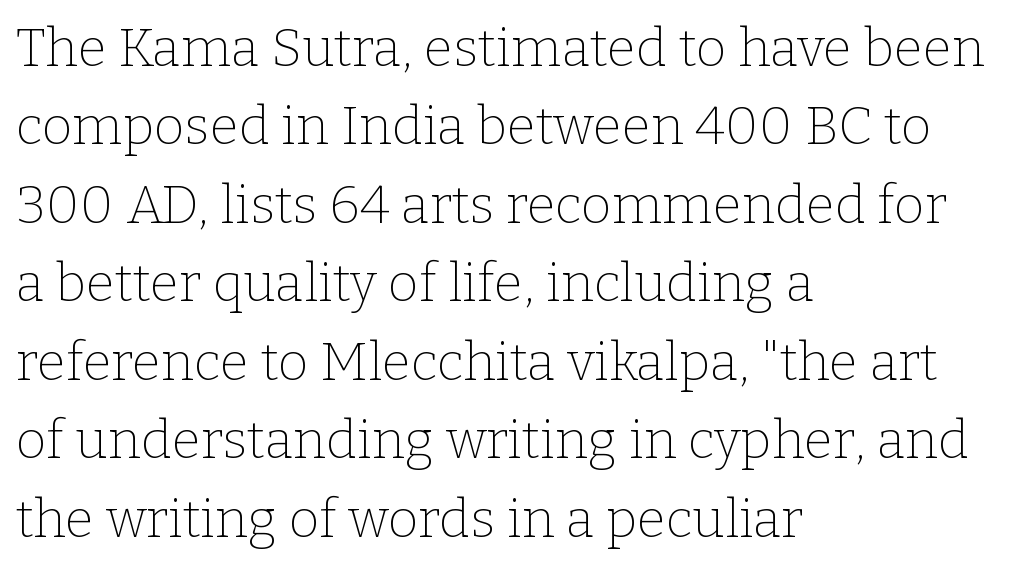
{"serif": "yes", "italic": "no", "bold": "no", "weight": "thin", "width": "normal", "stroke_contrast": "low", "x_height": "medium", "monospaced": "no", "underline": "no", "align": "left", "line_spacing": "normal", "line_spacing_ratio": 1.48, "letter_spacing": "normal", "letter_spacing_em": 0.0, "glyph_px": 53}
